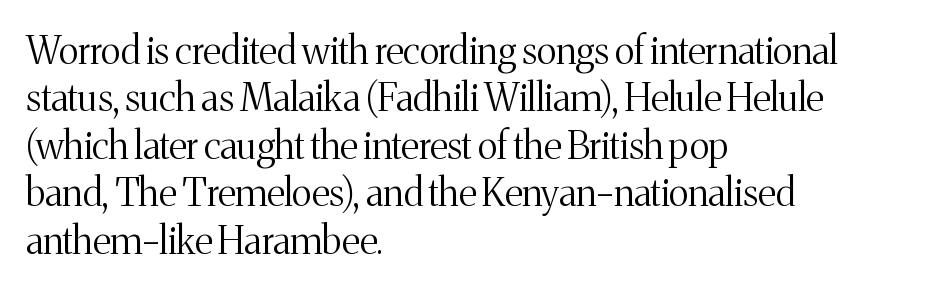
{"serif": "yes", "italic": "no", "bold": "no", "weight": "light", "width": "normal", "stroke_contrast": "medium", "x_height": "medium", "monospaced": "no", "underline": "no", "align": "left", "line_spacing": "normal", "line_spacing_ratio": 1.25, "letter_spacing": "normal", "letter_spacing_em": 0.0, "glyph_px": 38}
